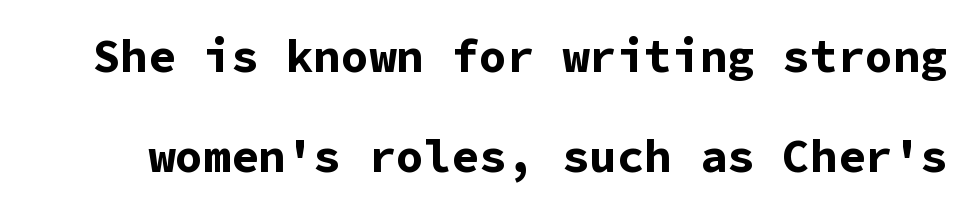
Standard letterfit; no display-style spreading of the glyphs. Notice how thick the strokes are: this is what a full bold looks like. Posture: upright roman. Monospaced: the letters line up in strict vertical columns.
